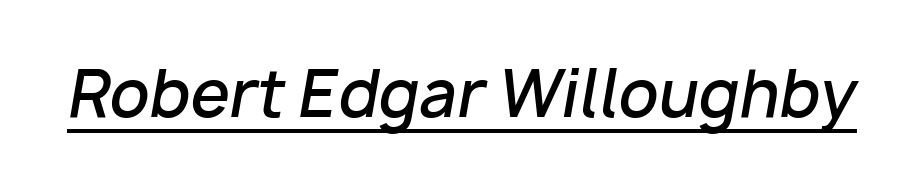
The image shows 63 px semibold type, italic (leaning right); set normal letter spacing, underlined; low stroke contrast and a medium x-height.
